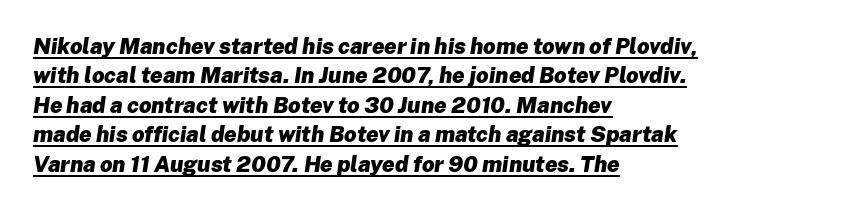
The image shows 22 px bold type, italic (leaning right); set left-aligned, normal line spacing (1.34x), normal letter spacing, underlined.
